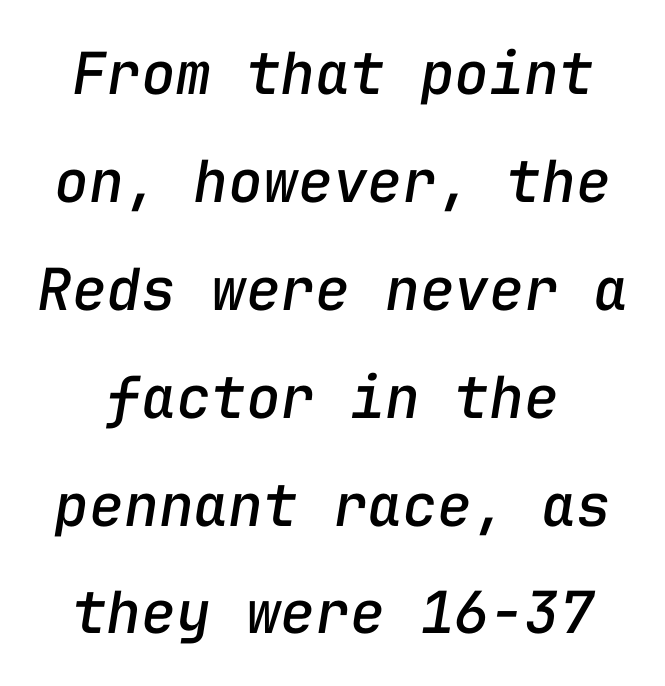
Letters rest on an invisible, unmarked baseline. Does the lettering tilt? It does — this is italic. Students, note that the glyphs here touch the page at normal intervals. Fixed-width glyphs throughout — classic coding-font behaviour.
